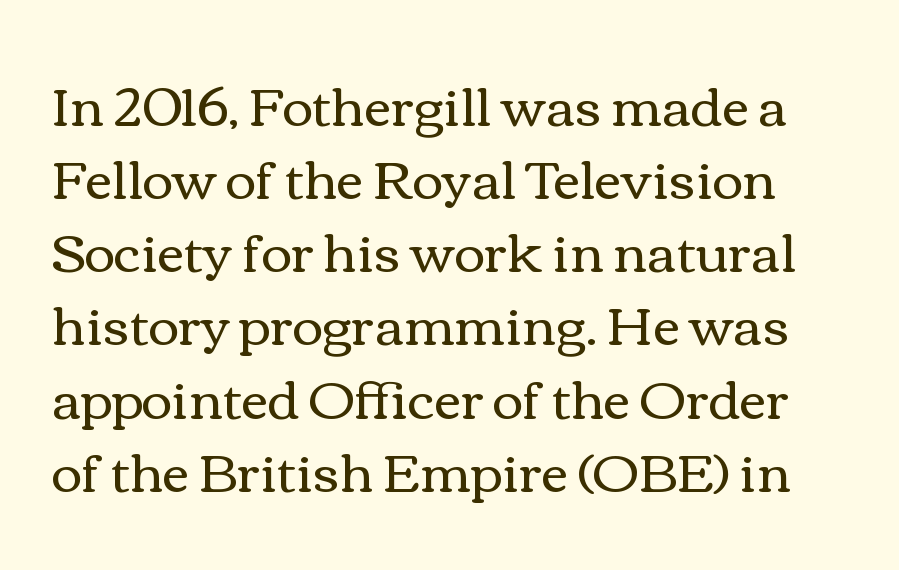
The image shows 53 px regular-weight, wide type, upright; set normal line spacing (1.38x), normal letter spacing, not underlined; medium stroke contrast and a medium x-height.
